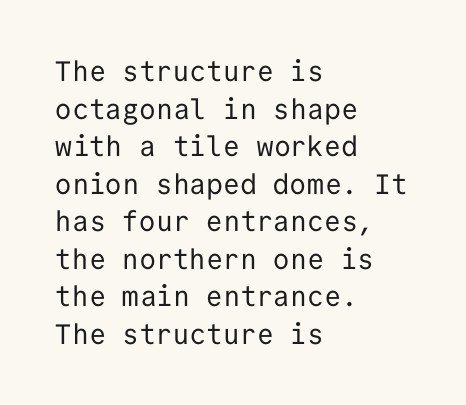
Q: Is the text bold? A: No.
Q: Is the text italic (slanted)? A: No, it is upright.
Q: Is the typeface a serif or a sans-serif typeface? A: Sans-serif.
Q: Is the text underlined? A: No.
Q: How is the paragraph aligned? A: Left-aligned.
Q: Is the spacing between letters normal or unusually wide? A: Normal.
Q: Is the spacing between lines tight, normal or loose? A: Normal.
Q: Width (condensed, normal, or wide)? A: Normal.
Q: Stroke contrast? A: Low.
Q: x-height? A: Medium.
Q: Monospaced? A: Yes.
